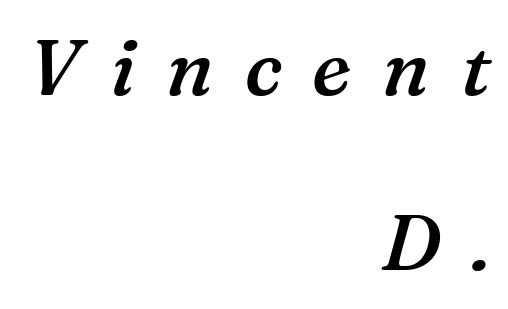
The area under the type is left untouched. The paragraph has a hard right edge and a soft left edge. Caption: expanded tracking, letters set apart. Check where the strokes stop: tiny serifs finish them off. A fair bit of extra ink — the face is semibold, not bold.
